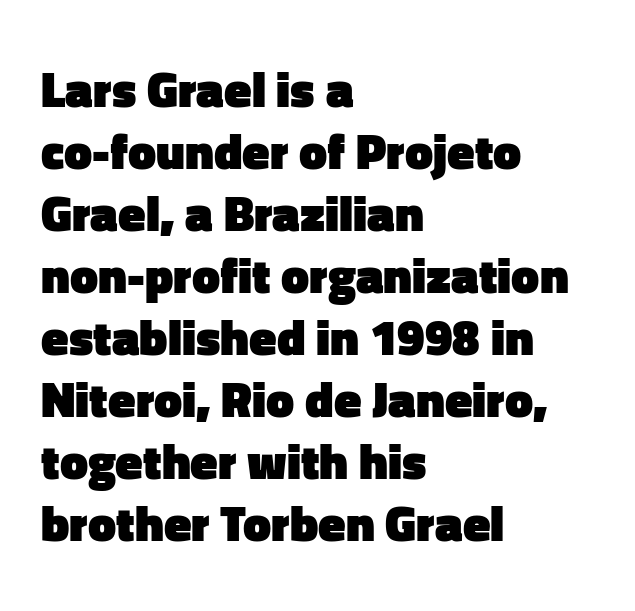
Q: Is the text bold? A: Yes.
Q: Is the text italic (slanted)? A: No, it is upright.
Q: Is the typeface a serif or a sans-serif typeface? A: Sans-serif.
Q: Is the text underlined? A: No.
Q: How is the paragraph aligned? A: Left-aligned.
Q: Is the spacing between letters normal or unusually wide? A: Normal.
Q: Width (condensed, normal, or wide)? A: Normal.
Q: Stroke contrast? A: Low.
Q: x-height? A: Medium.
Q: Monospaced? A: No.
